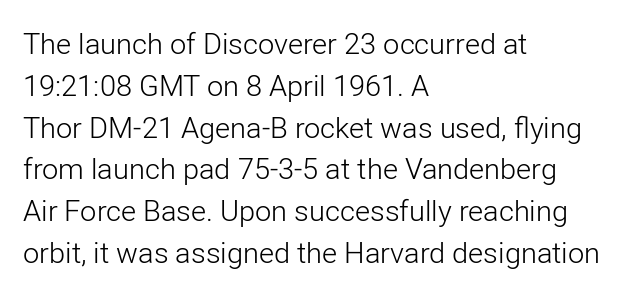
The image shows 29 px light sans-serif type, upright; set left-aligned, normal line spacing (1.44x), normal letter spacing, not underlined; low stroke contrast and a medium x-height.
